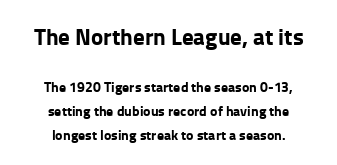
{"italic": "no", "bold": "yes", "underline": "no", "align": "center", "line_spacing_ratio": 1.72, "letter_spacing": "normal", "letter_spacing_em": 0.0, "larger_block": "first", "size_ratio": 1.64, "glyph_px": 23}
